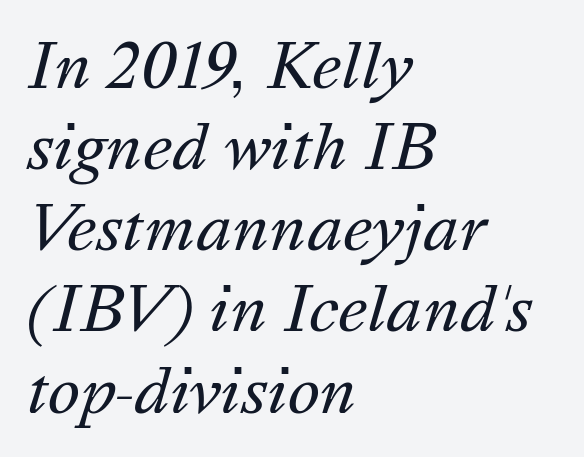
The image shows 61 px regular-weight type, italic (leaning right); set left-aligned, normal line spacing (1.33x), normal letter spacing, not underlined; medium stroke contrast and a medium x-height.
